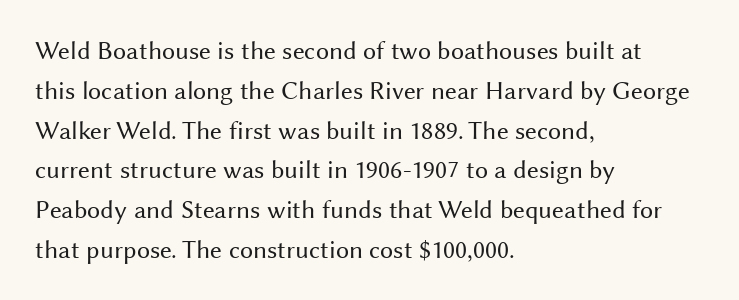
The image shows 26 px text type, upright; set left-aligned, normal line spacing (1.53x), normal letter spacing, not underlined.
